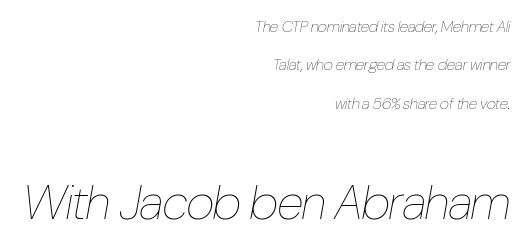
Rows of type keep a wide berth in the vertical direction. Tracking value appears to be zero — textbook default spacing. Where is the straight margin? On the right. These glyphs show unthickened strokes, regular width or finer. The axis of the letterforms is tilted away from vertical.
